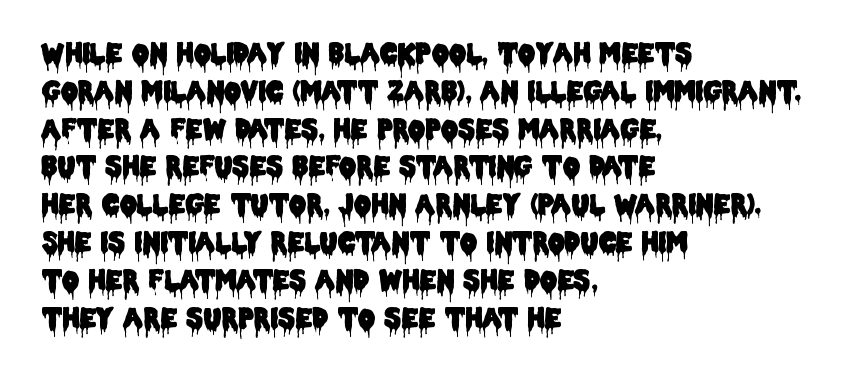
{"italic": "no", "underline": "no", "align": "left", "line_spacing": "normal", "line_spacing_ratio": 1.4, "letter_spacing": "normal", "letter_spacing_em": 0.0, "glyph_px": 27}
